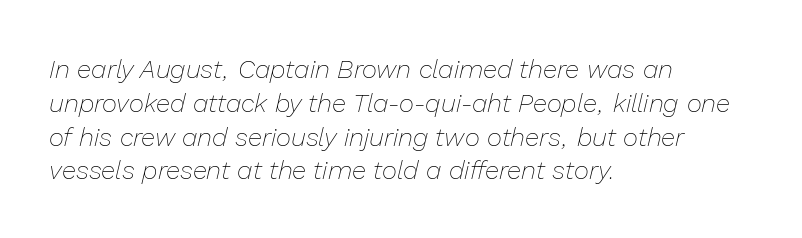
The image shows 26 px text type, italic (leaning right); set left-aligned, normal line spacing (1.3x), normal letter spacing, not underlined.
